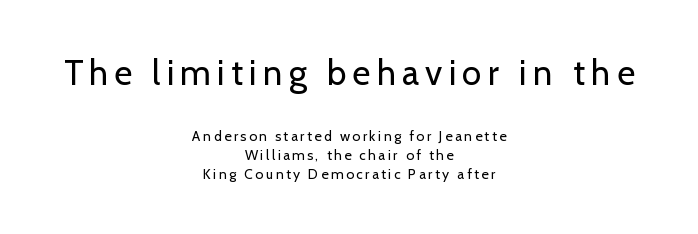
The image shows 35 px regular-weight sans-serif type, upright; set centered, normal line spacing (1.36x), not underlined; the first (top) block is 2.5x larger; low stroke contrast and a medium x-height.
